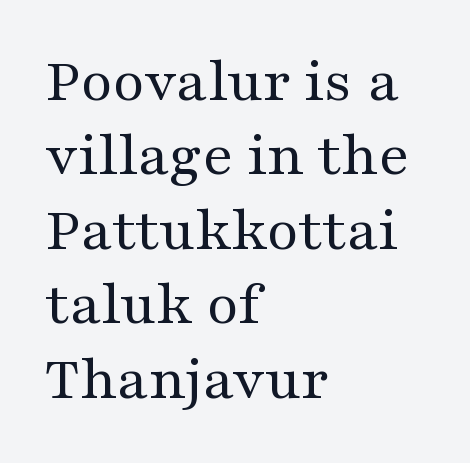
{"serif": "yes", "italic": "no", "bold": "no", "weight": "regular", "width": "wide", "stroke_contrast": "medium", "x_height": "medium", "monospaced": "no", "underline": "no", "align": "left", "line_spacing_ratio": 1.2, "letter_spacing": "normal", "letter_spacing_em": 0.0, "glyph_px": 62}
